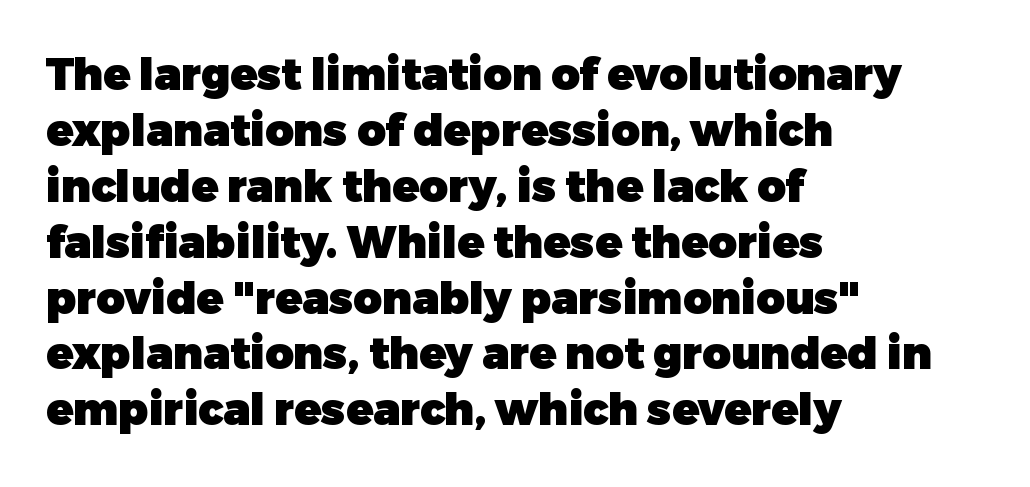
{"serif": "no", "italic": "no", "bold": "yes", "weight": "heavy", "width": "normal", "stroke_contrast": "low", "x_height": "medium", "monospaced": "no", "underline": "no", "align": "left", "line_spacing": "normal", "line_spacing_ratio": 1.27, "letter_spacing": "normal", "letter_spacing_em": 0.0, "glyph_px": 44}
